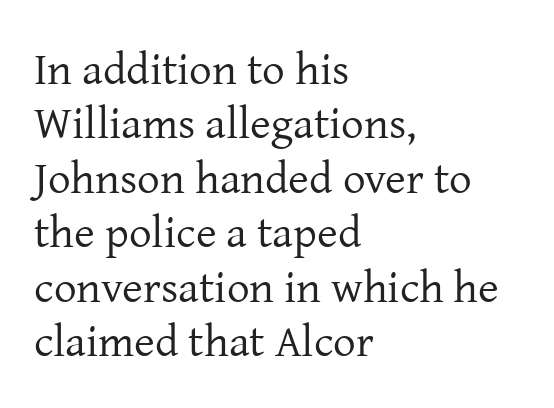
{"serif": "yes", "italic": "no", "bold": "no", "weight": "regular", "width": "normal", "stroke_contrast": "low", "x_height": "medium", "monospaced": "no", "underline": "no", "align": "left", "line_spacing_ratio": 1.21, "letter_spacing": "normal", "letter_spacing_em": 0.0, "glyph_px": 45}
